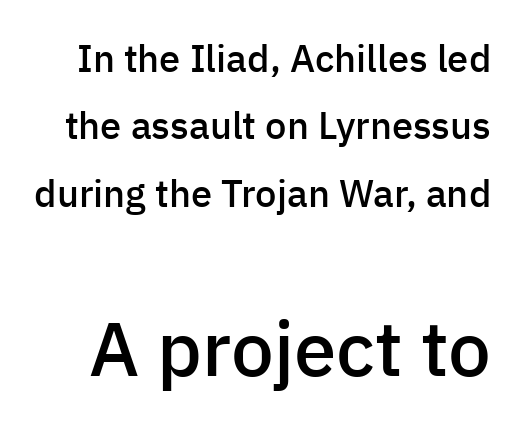
The image shows 76 px semibold sans-serif type, upright; set line spacing 1.77x, normal letter spacing, not underlined; the second (bottom) block is 2.0x larger; low stroke contrast and a medium x-height.
